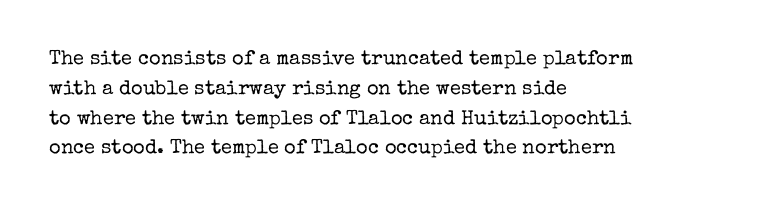
The image shows 20 px text type, upright; set left-aligned, normal line spacing (1.49x), normal letter spacing, not underlined.
